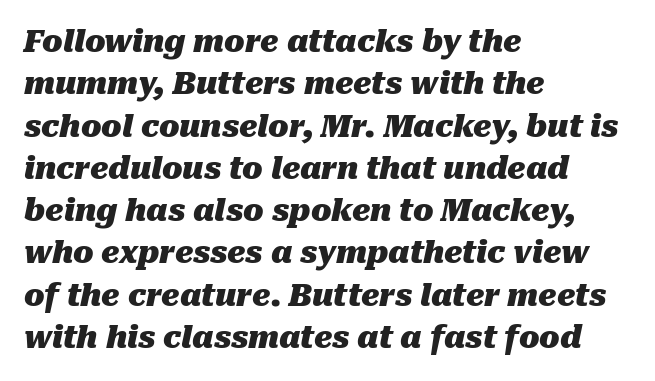
Q: Is the text bold? A: Yes.
Q: Is the text italic (slanted)? A: Yes, it leans right by about 10 degrees.
Q: Is the text underlined? A: No.
Q: How is the paragraph aligned? A: Left-aligned.
Q: Is the spacing between letters normal or unusually wide? A: Normal.
Q: Is the spacing between lines tight, normal or loose? A: Normal.
Q: Width (condensed, normal, or wide)? A: Normal.
Q: Stroke contrast? A: Medium.
Q: x-height? A: Medium.
Q: Monospaced? A: No.
